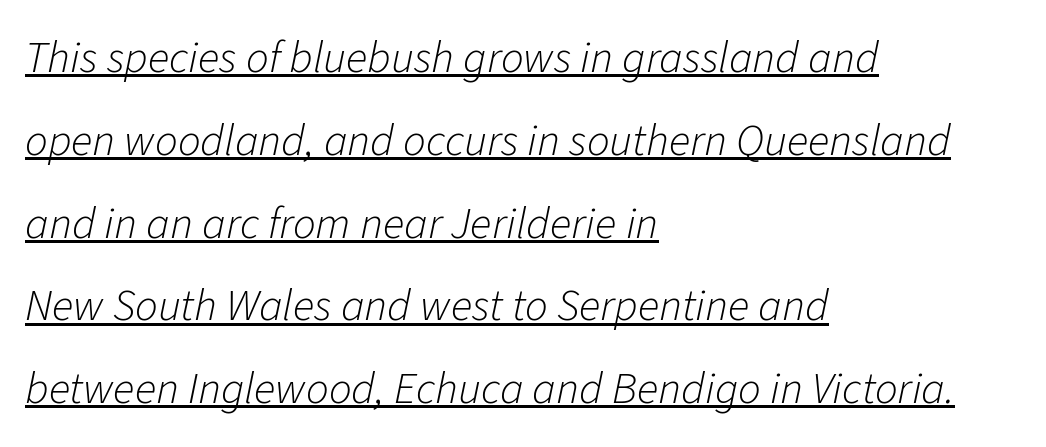
{"italic": "yes", "lean": "right", "slant_degrees": 11, "bold": "no", "weight": "light", "width": "normal", "stroke_contrast": "low", "x_height": "medium", "monospaced": "no", "underline": "yes", "align": "left", "line_spacing_ratio": 1.84, "letter_spacing": "normal", "letter_spacing_em": 0.0, "glyph_px": 45}
